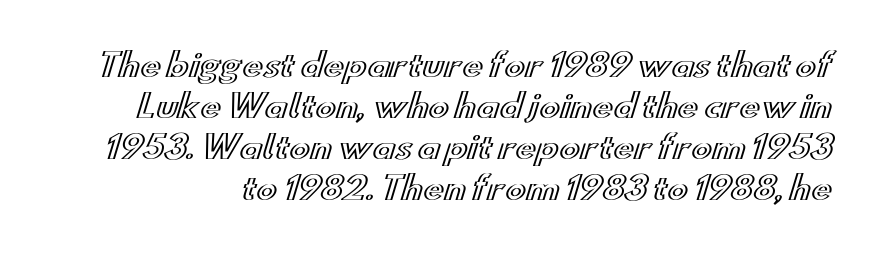
The image shows 31 px wide type; set normal line spacing (1.32x), normal letter spacing, not underlined; a small x-height.
